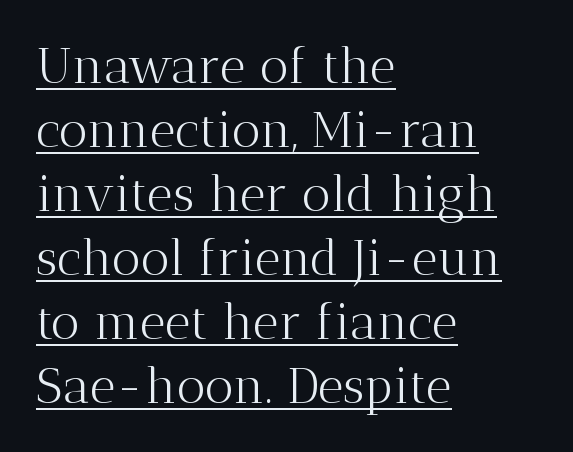
{"serif": "yes", "italic": "no", "bold": "no", "weight": "light", "width": "normal", "stroke_contrast": "medium", "x_height": "medium", "monospaced": "no", "underline": "yes", "align": "left", "line_spacing": "normal", "line_spacing_ratio": 1.28, "letter_spacing": "normal", "letter_spacing_em": 0.0, "glyph_px": 50}
